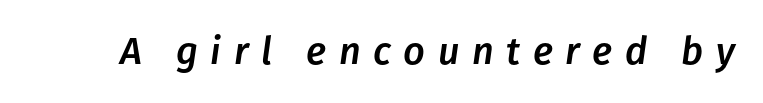
Would a proofreader flag this as italicized? Yes. You could not count columns in this text — the font is proportionally spaced. No word sits above an underline. Someone cranked the tracking dial way up on this one.
